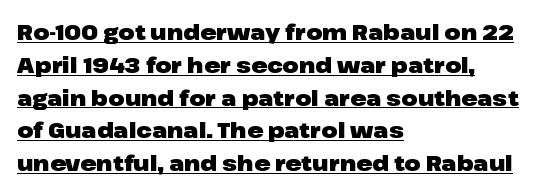
The paragraph has a hard left edge and a soft right edge. Caption: standard tracking, unaltered. This sample uses an upright cut, with every glyph sitting square on the baseline. The words here are underlined. Weight check: bold — yes, fully.
